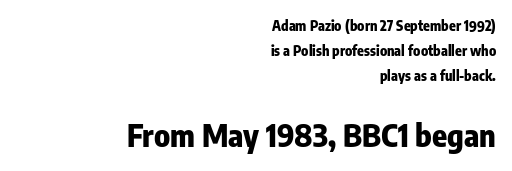
Do the characters align in a grid? No, the font is proportional. Pretty heavy lettering here — definitely bold. Rendered with straight, roman letterforms. If you squint, the bottom block still reads clearly — it's the larger of the two. Between one letter and the next there's only the usual sliver of space. Serif or sans? Sans — the stroke terminals are bare.
